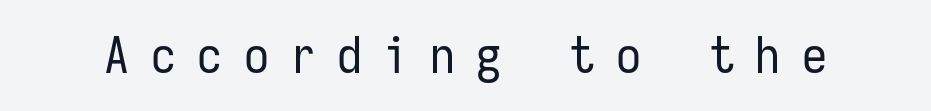
Q: Is the text bold? A: No.
Q: Is the text italic (slanted)? A: No, it is upright.
Q: Is the typeface a serif or a sans-serif typeface? A: Sans-serif.
Q: Is the text underlined? A: No.
Q: Is the spacing between letters normal or unusually wide? A: Unusually wide.
Q: Width (condensed, normal, or wide)? A: Condensed.
Q: Stroke contrast? A: Low.
Q: x-height? A: Medium.
Q: Monospaced? A: Yes.
